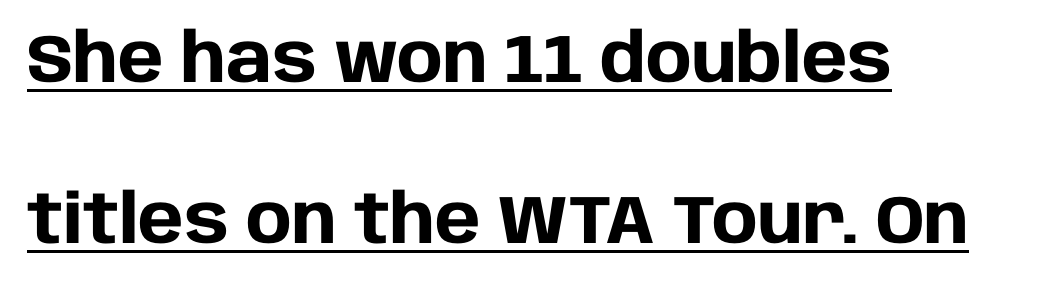
{"serif": "no", "italic": "no", "bold": "yes", "weight": "heavy", "width": "normal", "stroke_contrast": "low", "x_height": "large", "monospaced": "no", "underline": "yes", "align": "left", "line_spacing": "loose", "line_spacing_ratio": 2.37, "letter_spacing": "normal", "letter_spacing_em": 0.0, "glyph_px": 68}
